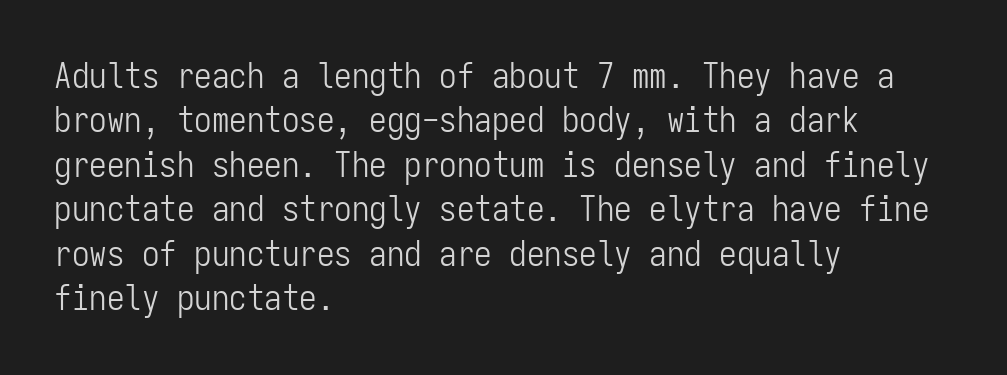
The image shows 35 px light, condensed sans-serif type, upright, monospaced; set left-aligned, normal line spacing (1.27x), normal letter spacing, not underlined; low stroke contrast and a medium x-height.
